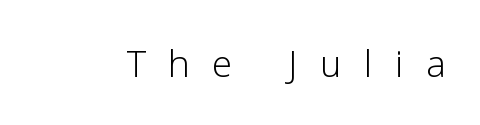
Q: Is the text bold? A: No.
Q: Is the text italic (slanted)? A: No, it is upright.
Q: Is the typeface a serif or a sans-serif typeface? A: Sans-serif.
Q: Is the text underlined? A: No.
Q: Is the spacing between letters normal or unusually wide? A: Unusually wide.
Q: Width (condensed, normal, or wide)? A: Normal.
Q: Stroke contrast? A: Low.
Q: x-height? A: Medium.
Q: Monospaced? A: No.
